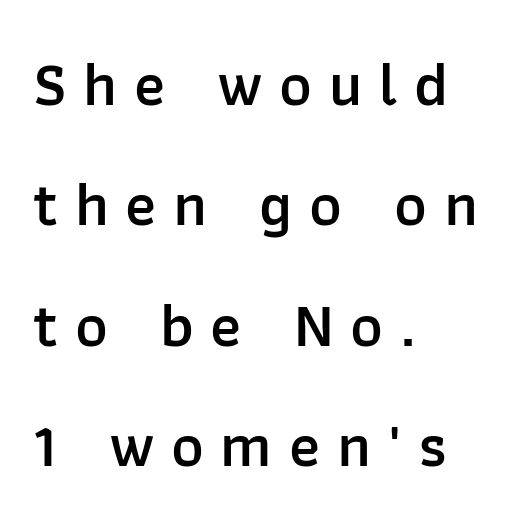
The image shows 62 px semibold sans-serif type, upright; set left-aligned, loose line spacing (1.94x), unusually wide letter spacing (+0.27 em), not underlined; low stroke contrast and a medium x-height.
